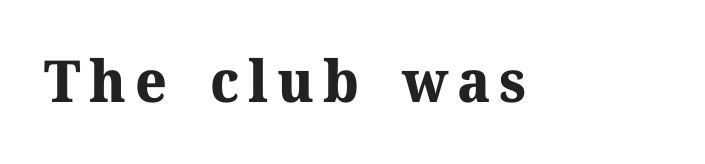
The image shows 58 px bold serif type, upright; set not underlined; medium stroke contrast and a medium x-height.
